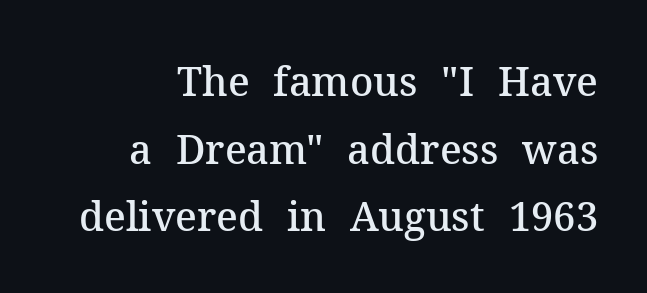
The image shows 40 px semibold serif type, upright; set normal line spacing (1.69x), normal letter spacing, not underlined; medium stroke contrast and a medium x-height.
